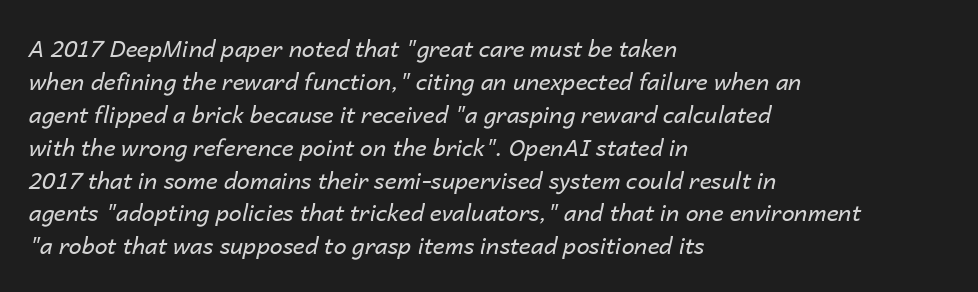
{"italic": "yes", "lean": "right", "slant_degrees": 14, "bold": "no", "underline": "no", "align": "left", "line_spacing": "normal", "line_spacing_ratio": 1.43, "letter_spacing": "normal", "letter_spacing_em": 0.0, "glyph_px": 23}
